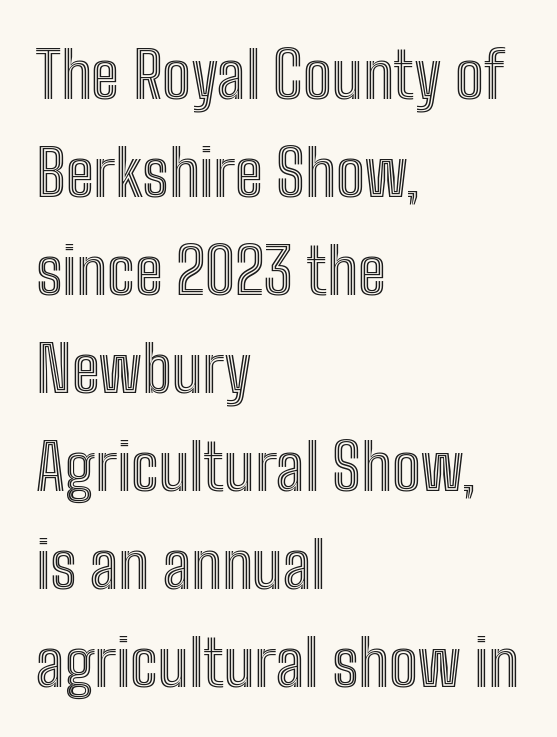
Q: Is the text italic (slanted)? A: No, it is upright.
Q: Is the text underlined? A: No.
Q: How is the paragraph aligned? A: Left-aligned.
Q: Is the spacing between letters normal or unusually wide? A: Normal.
Q: Is the spacing between lines tight, normal or loose? A: Normal.
Q: Width (condensed, normal, or wide)? A: Condensed.
Q: x-height? A: Medium.
Q: Monospaced? A: No.
